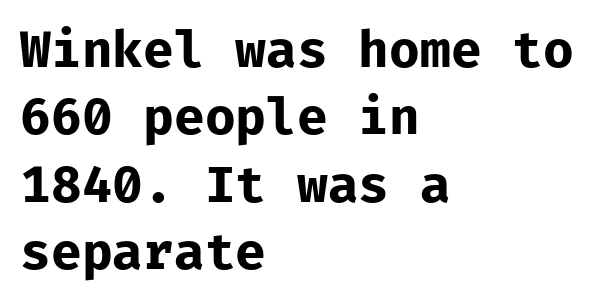
Q: Is the text bold? A: Yes.
Q: Is the text italic (slanted)? A: No, it is upright.
Q: Is the typeface a serif or a sans-serif typeface? A: Sans-serif.
Q: Is the text underlined? A: No.
Q: How is the paragraph aligned? A: Left-aligned.
Q: Is the spacing between letters normal or unusually wide? A: Normal.
Q: Is the spacing between lines tight, normal or loose? A: Normal.
Q: Width (condensed, normal, or wide)? A: Normal.
Q: Stroke contrast? A: Low.
Q: x-height? A: Medium.
Q: Monospaced? A: Yes.
